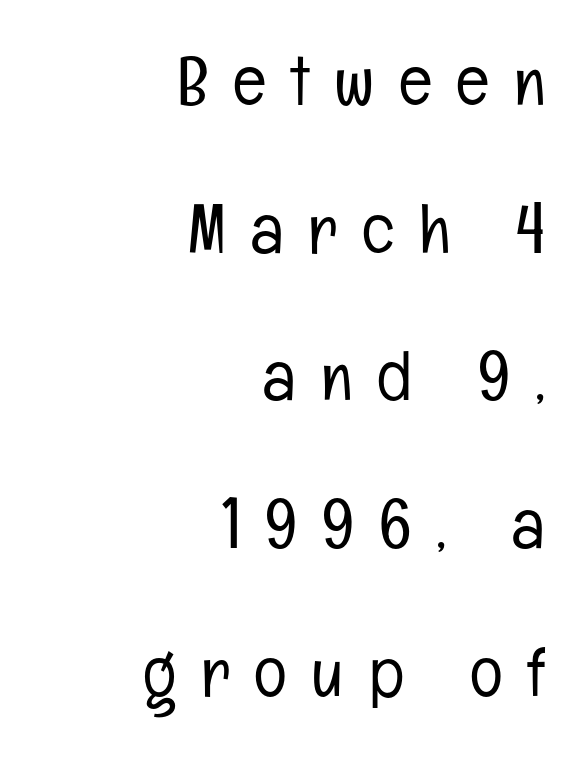
{"serif": "no", "italic": "no", "bold": "no", "weight": "light", "width": "condensed", "stroke_contrast": "low", "x_height": "medium", "monospaced": "no", "underline": "no", "align": "right", "line_spacing": "loose", "line_spacing_ratio": 2.14, "letter_spacing": "wide", "letter_spacing_em": 0.36, "glyph_px": 69}
